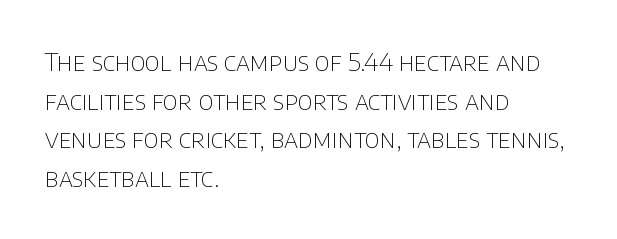
Notice how descenders clear the ascenders below comfortably — that's standard leading. Posture: vertical. Letter spacing: default. This rendering uses left alignment, leaving the right contour irregular.
